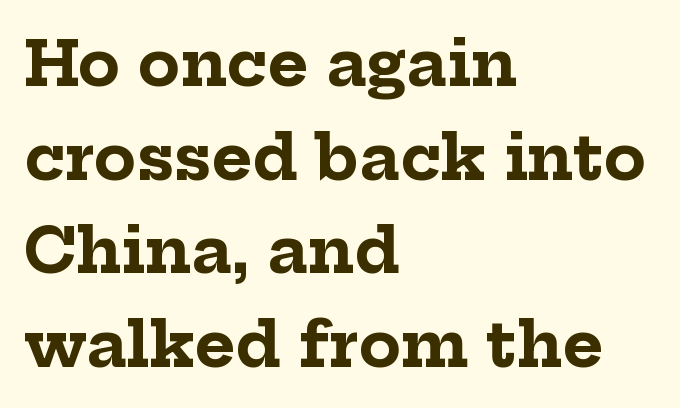
{"serif": "yes", "italic": "no", "bold": "yes", "weight": "bold", "width": "normal", "stroke_contrast": "low", "x_height": "medium", "monospaced": "no", "underline": "no", "align": "left", "line_spacing": "normal", "line_spacing_ratio": 1.51, "letter_spacing": "normal", "letter_spacing_em": 0.0, "glyph_px": 62}
